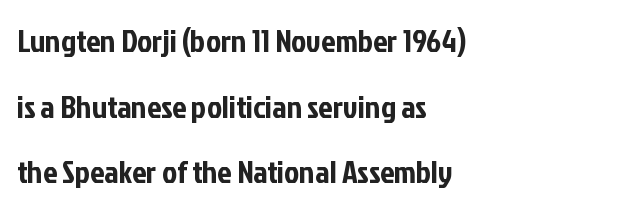
{"serif": "no", "italic": "no", "width": "condensed", "stroke_contrast": "low", "x_height": "medium", "monospaced": "no", "underline": "no", "align": "left", "line_spacing": "loose", "line_spacing_ratio": 2.05, "letter_spacing": "normal", "letter_spacing_em": 0.0, "glyph_px": 32}
